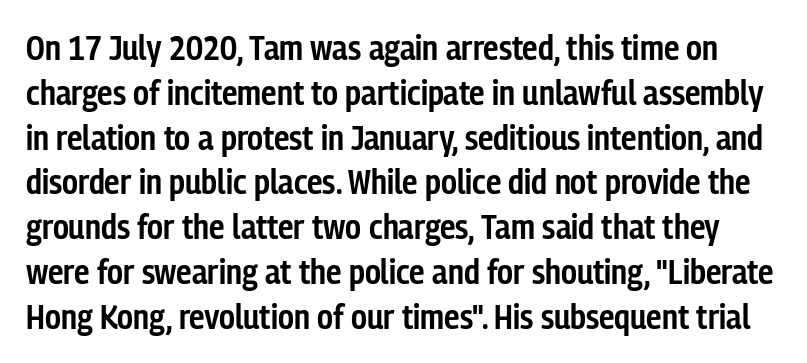
The image shows 35 px semibold, condensed sans-serif type, upright; set normal line spacing (1.28x), normal letter spacing, not underlined; low stroke contrast and a medium x-height.
